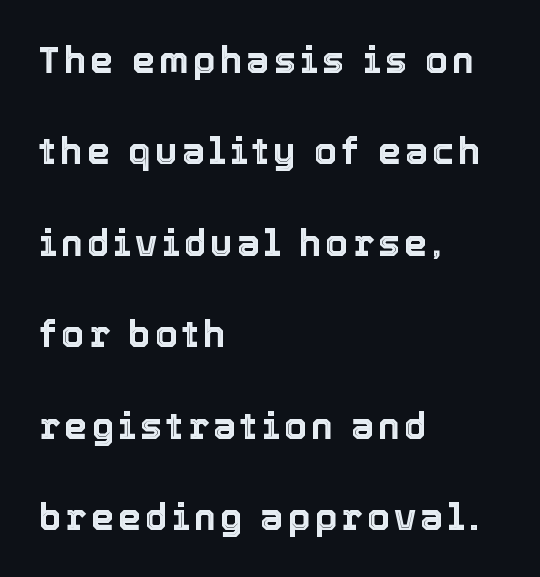
These lines are rendered in a variable-pitch font. The setting favours the left margin, as ordinary paragraphs usually do. Vertically, the passage feels expansive, rows floating well apart. The specimen reads as upright at a glance. Underline: absent.
